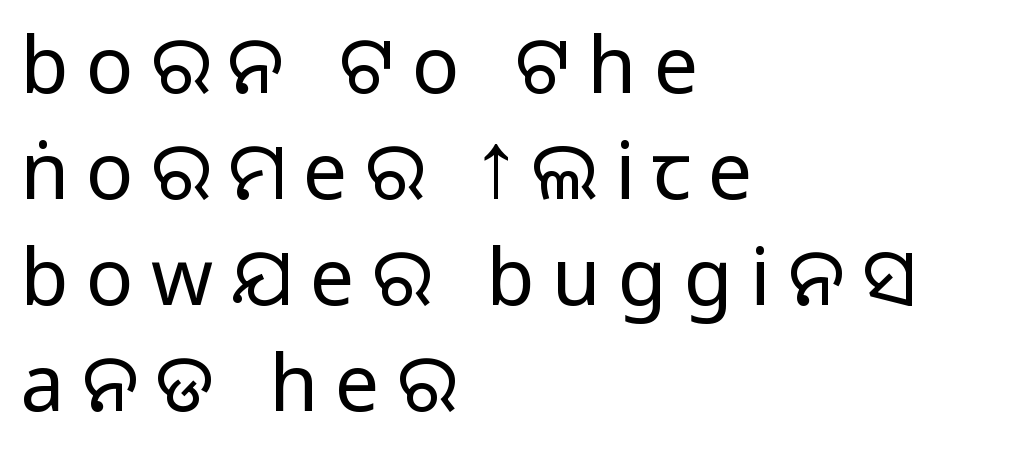
The vertical gap from one line to the next is medium. The passage shown has open, widely tracked lettering throughout. Proportional: the letters do not fall into vertical columns. Does the type have serifs? No, each stem ends abruptly. Just letters on the line, the space beneath them empty.
